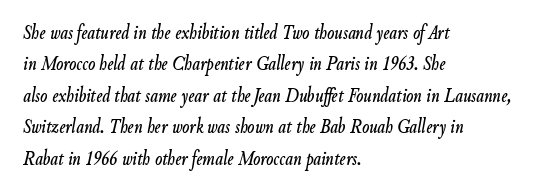
The image shows 21 px text type, italic (leaning right); set left-aligned, normal line spacing (1.5x), normal letter spacing, not underlined.
